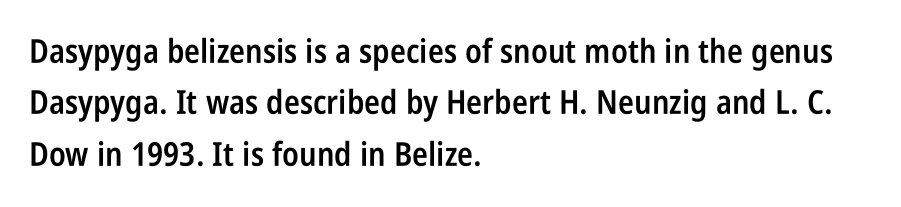
Every character sits straight up, as roman type does. How are the letters spaced? Ordinarily, with no added tracking. Students, this is semibold: more ink than regular, less than bold. The passage shown is typeset with a sans-serif family. Line spacing here is normal.
